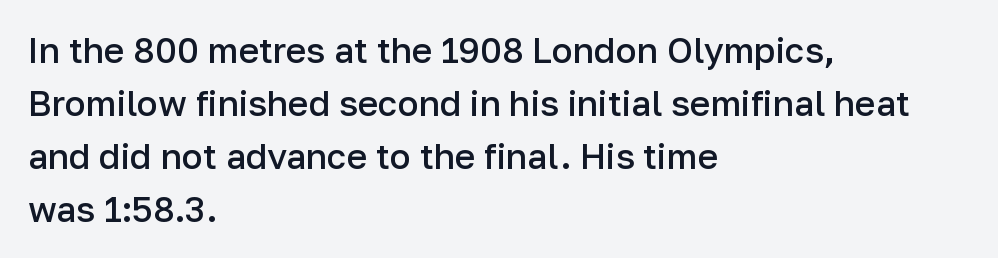
Q: Is the text bold? A: Semi-bold.
Q: Is the text italic (slanted)? A: No, it is upright.
Q: Is the typeface a serif or a sans-serif typeface? A: Sans-serif.
Q: Is the text underlined? A: No.
Q: How is the paragraph aligned? A: Left-aligned.
Q: Is the spacing between letters normal or unusually wide? A: Normal.
Q: Is the spacing between lines tight, normal or loose? A: Normal.
Q: Width (condensed, normal, or wide)? A: Normal.
Q: Stroke contrast? A: Low.
Q: x-height? A: Medium.
Q: Monospaced? A: No.
